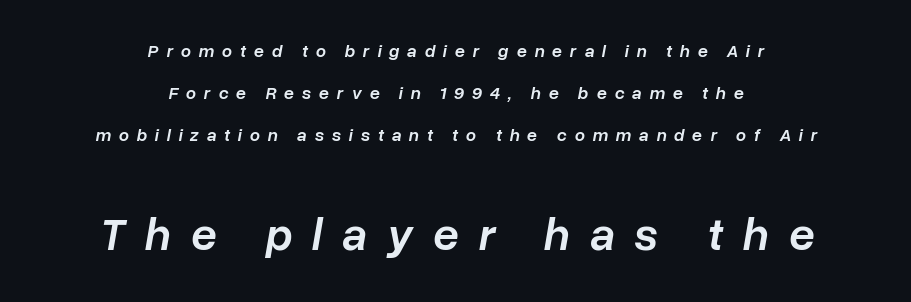
{"italic": "yes", "lean": "right", "slant_degrees": 10, "bold": "semi", "weight": "semibold", "width": "normal", "stroke_contrast": "low", "x_height": "medium", "monospaced": "no", "underline": "no", "align": "center", "line_spacing": "loose", "line_spacing_ratio": 2.34, "letter_spacing": "wide", "letter_spacing_em": 0.43, "larger_block": "second", "size_ratio": 2.56, "glyph_px": 46}
